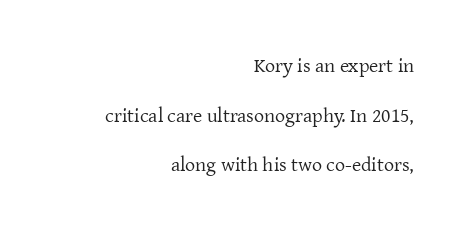
The image shows 20 px text type, upright; set right-aligned, loose line spacing (2.48x), normal letter spacing, not underlined.
